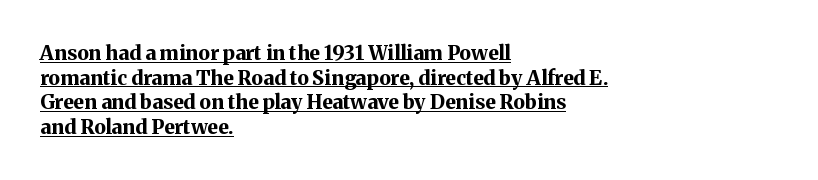
The image shows 20 px bold type, upright; set left-aligned, line spacing 1.23x, normal letter spacing, underlined.
